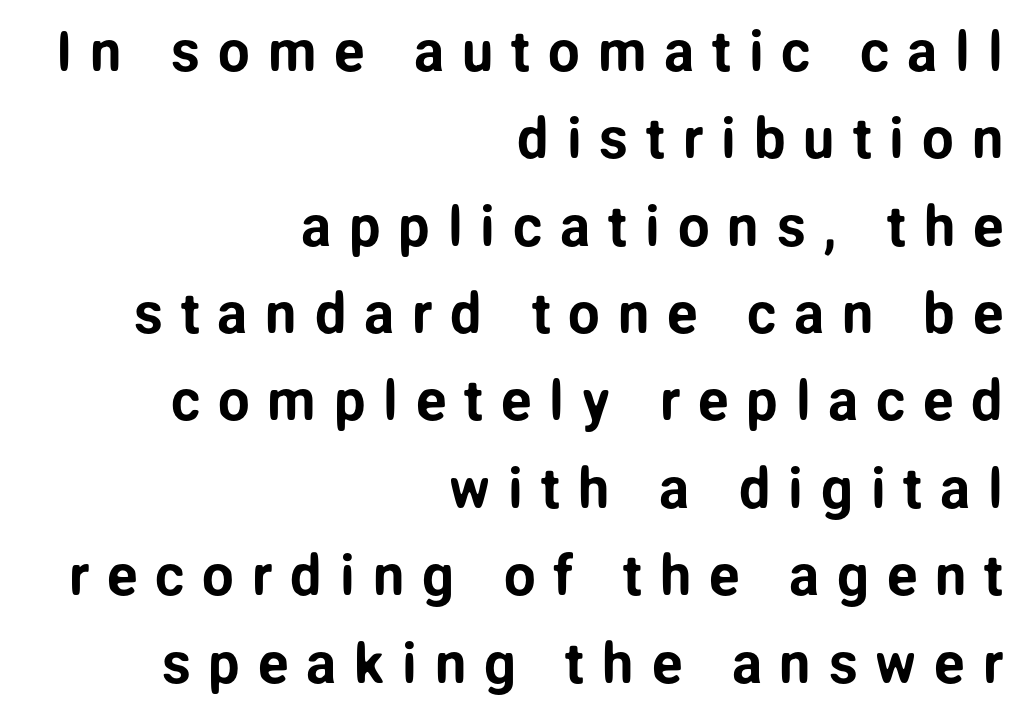
Q: Is the text italic (slanted)? A: No, it is upright.
Q: Is the typeface a serif or a sans-serif typeface? A: Sans-serif.
Q: Is the text underlined? A: No.
Q: How is the paragraph aligned? A: Right-aligned.
Q: Is the spacing between letters normal or unusually wide? A: Unusually wide.
Q: Is the spacing between lines tight, normal or loose? A: Normal.
Q: Width (condensed, normal, or wide)? A: Normal.
Q: Stroke contrast? A: Low.
Q: x-height? A: Medium.
Q: Monospaced? A: No.
